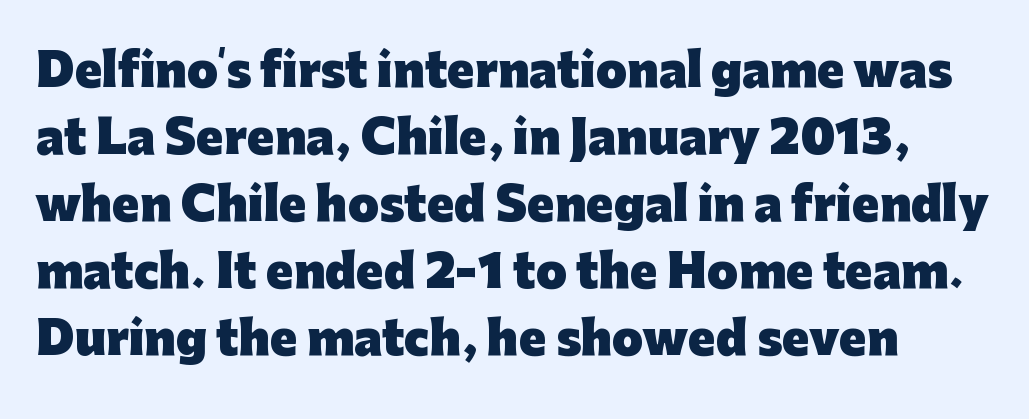
{"serif": "no", "italic": "no", "bold": "yes", "weight": "heavy", "width": "normal", "stroke_contrast": "low", "x_height": "medium", "monospaced": "no", "underline": "no", "line_spacing": "normal", "line_spacing_ratio": 1.49, "letter_spacing": "normal", "letter_spacing_em": 0.0, "glyph_px": 45}
